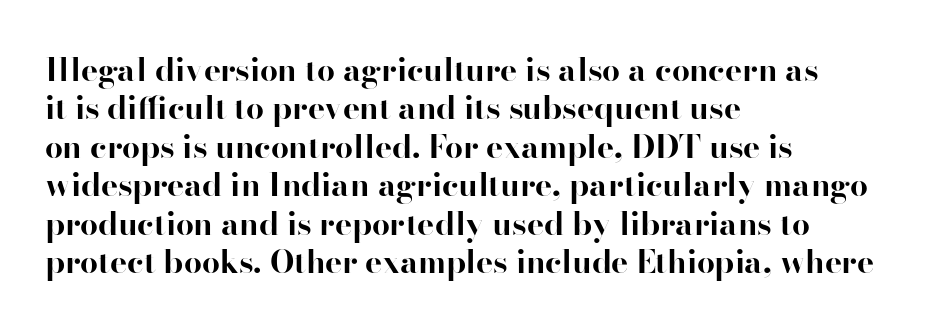
The image shows 32 px bold serif type, upright; set left-aligned, line spacing 1.2x, normal letter spacing, not underlined; high stroke contrast and a small x-height.
